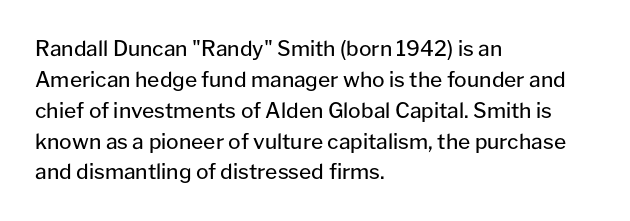
{"italic": "no", "bold": "no", "underline": "no", "align": "left", "line_spacing": "normal", "line_spacing_ratio": 1.47, "letter_spacing": "normal", "letter_spacing_em": 0.0, "glyph_px": 21}
